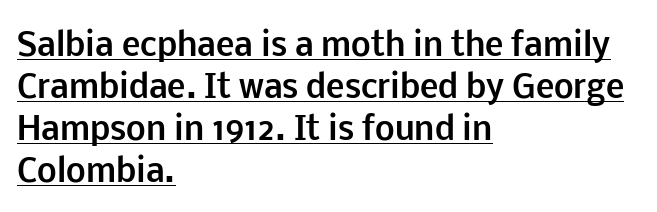
{"serif": "no", "italic": "no", "bold": "yes", "weight": "bold", "width": "normal", "stroke_contrast": "low", "x_height": "medium", "monospaced": "no", "underline": "yes", "align": "left", "line_spacing": "normal", "line_spacing_ratio": 1.36, "letter_spacing": "normal", "letter_spacing_em": 0.0, "glyph_px": 31}
